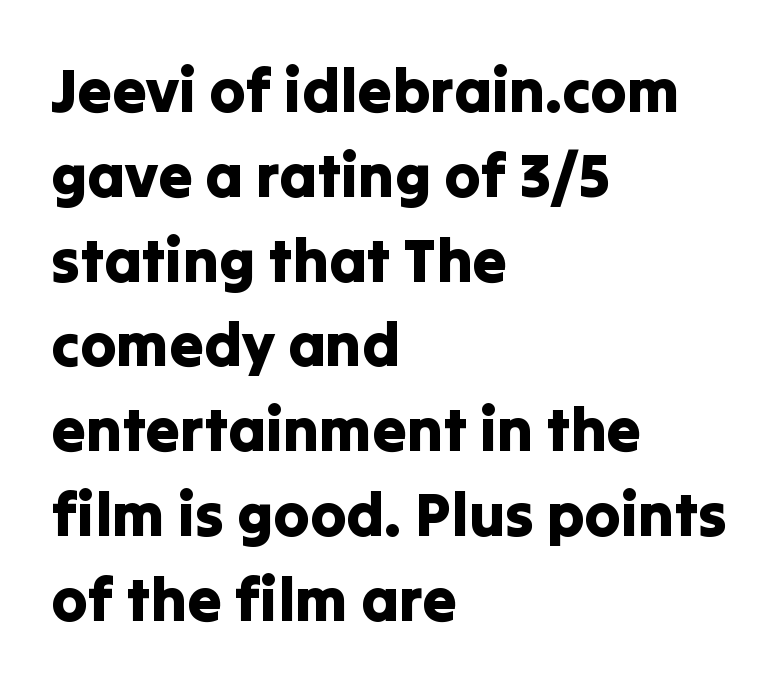
The image shows 61 px sans-serif type, upright; set left-aligned, normal line spacing (1.39x), normal letter spacing, not underlined; low stroke contrast and a medium x-height.
